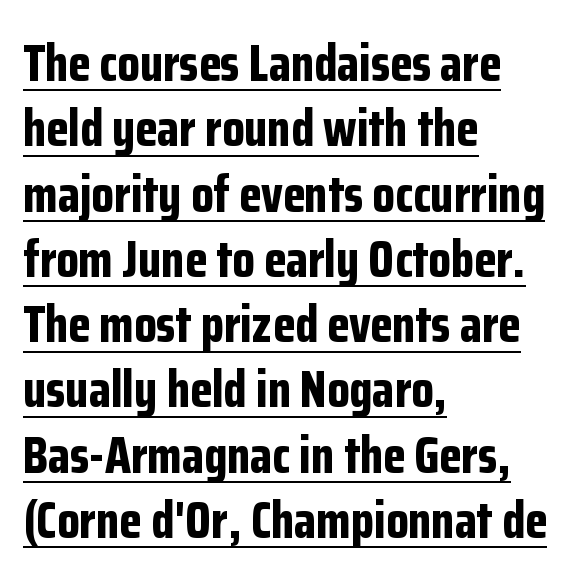
Q: Is the text bold? A: Yes.
Q: Is the text italic (slanted)? A: No, it is upright.
Q: Is the typeface a serif or a sans-serif typeface? A: Sans-serif.
Q: Is the text underlined? A: Yes.
Q: How is the paragraph aligned? A: Left-aligned.
Q: Is the spacing between letters normal or unusually wide? A: Normal.
Q: Is the spacing between lines tight, normal or loose? A: Normal.
Q: Width (condensed, normal, or wide)? A: Condensed.
Q: Stroke contrast? A: Low.
Q: x-height? A: Medium.
Q: Monospaced? A: No.
